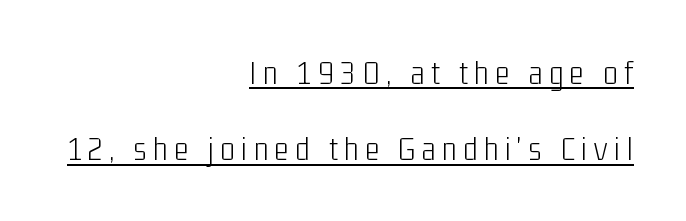
{"serif": "no", "italic": "no", "bold": "no", "weight": "light", "width": "condensed", "stroke_contrast": "low", "x_height": "medium", "monospaced": "no", "underline": "yes", "align": "right", "line_spacing": "loose", "line_spacing_ratio": 2.25, "glyph_px": 34}
